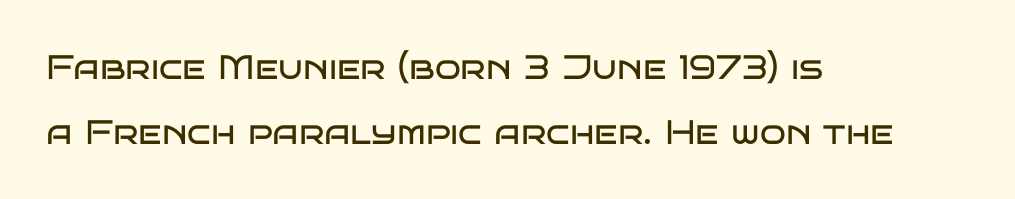
The image shows 34 px regular-weight, wide sans-serif type, upright; set left-aligned, loose line spacing (1.9x), normal letter spacing, not underlined; low stroke contrast and a large x-height.
